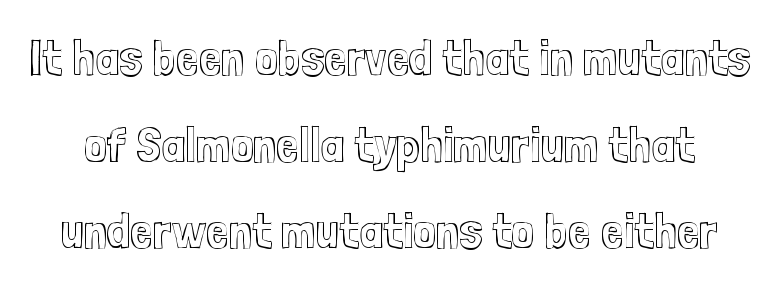
A typesetter would call this proportional, since set widths differ per character. The gap between lines stays unmarked. These lines keep a tight, regular rhythm from letter to letter. How would I describe the line gaps? Plain and ordinary.
